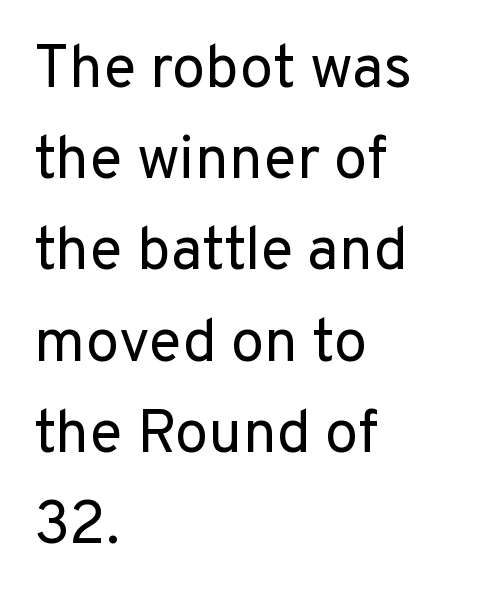
The image shows 60 px regular-weight sans-serif type, upright; set left-aligned, normal line spacing (1.52x), normal letter spacing, not underlined; low stroke contrast and a medium x-height.
